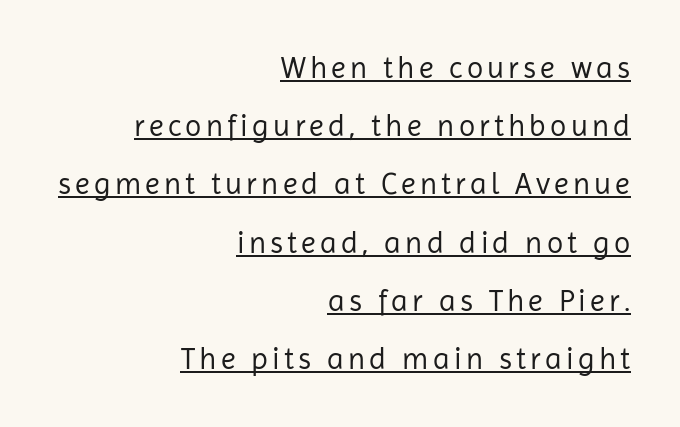
The image shows 30 px regular-weight sans-serif type, upright; set right-aligned, loose line spacing (1.94x), underlined; low stroke contrast and a medium x-height.
